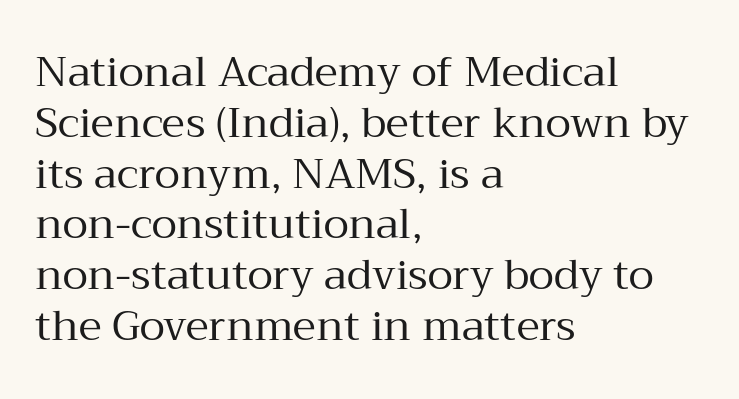
This sample is left-justified, so line endings fall wherever the words run out. The strokes carry an ordinary text weight at most. Is the letter spacing exaggerated? No — it looks like the ordinary default. This is roman type, the default non-slanted kind. Check under the words: just untouched page.
